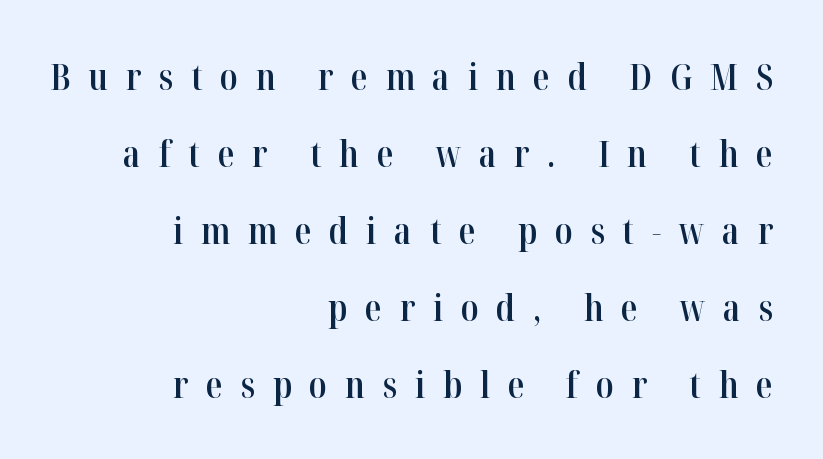
Stems and bowls a touch heavier than normal — semibold. Leftover space on each line is placed entirely before the opening word. This sample trades compactness for vertical openness between lines. Is this a fixed-width face? No — the glyphs have proportional, varying widths.
